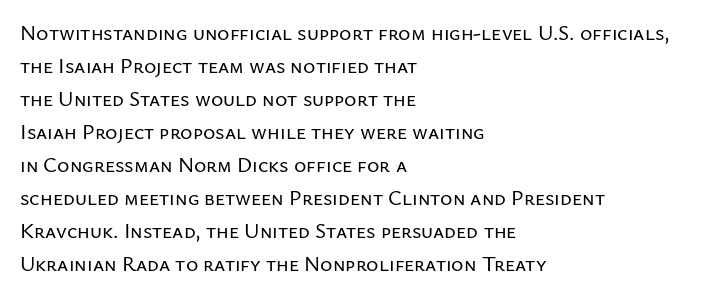
Q: Is the text italic (slanted)? A: No, it is upright.
Q: Is the text underlined? A: No.
Q: How is the paragraph aligned? A: Left-aligned.
Q: Is the spacing between letters normal or unusually wide? A: Normal.
Q: Is the spacing between lines tight, normal or loose? A: Normal.
